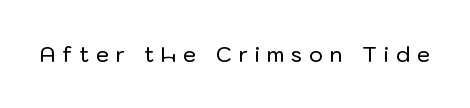
The image shows 21 px text type, upright; set unusually wide letter spacing (+0.33 em), not underlined.
